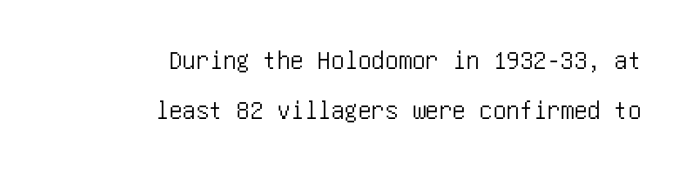
The glyphs are unaccompanied by any horizontal stroke below them. Nothing unusual about the tracking: characters are spaced as the font intends. This is the regular roman posture of the typeface. Every row of glyphs terminates at an identical x-position on the right.
